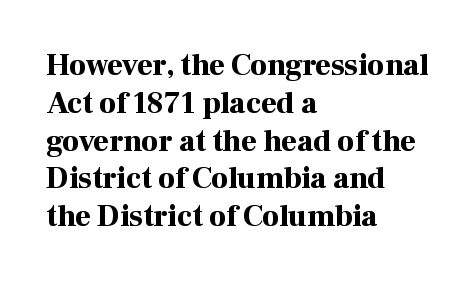
Notice how the stems are strictly vertical — no italics here. Plain, unruled lines of type. This sample has the flowing, uneven cadence of proportional lettering. Where is the straight margin? On the left. Does extra space separate the letters? No, they use regular spacing.
